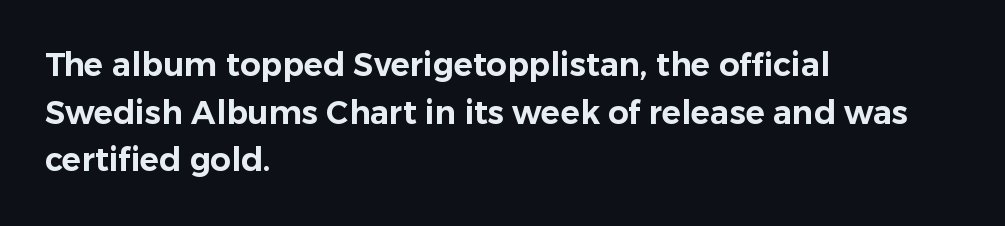
The image shows 32 px sans-serif type, upright; set left-aligned, normal line spacing (1.49x), normal letter spacing, not underlined; low stroke contrast and a medium x-height.
